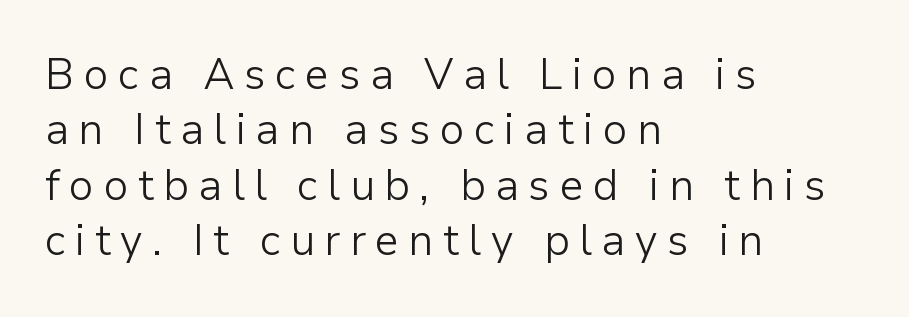
This rendering employs a face without finishing strokes, i.e., a sans-serif. No extra ink here — the face is not bold. Leading: standard. Just letters on the line, the space beneath them empty.
